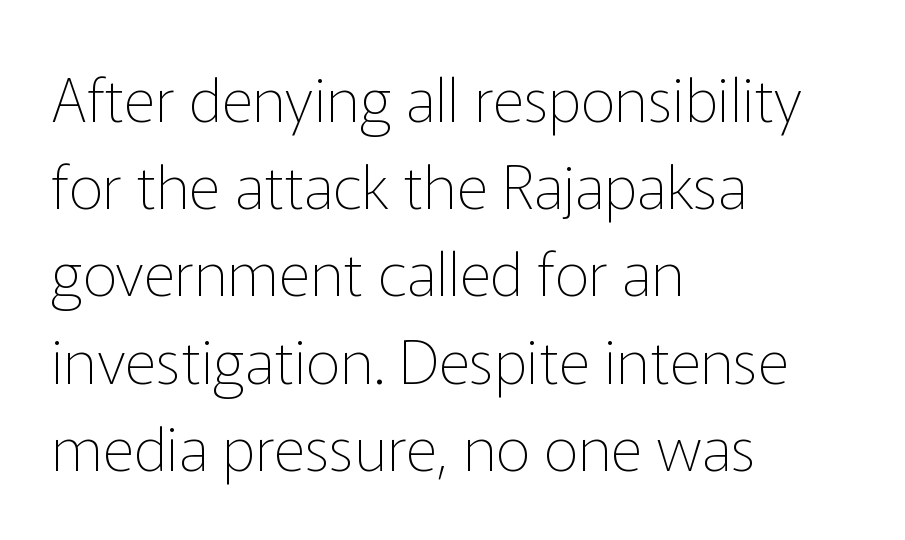
Q: Is the text bold? A: No.
Q: Is the text italic (slanted)? A: No, it is upright.
Q: Is the typeface a serif or a sans-serif typeface? A: Sans-serif.
Q: Is the text underlined? A: No.
Q: How is the paragraph aligned? A: Left-aligned.
Q: Is the spacing between letters normal or unusually wide? A: Normal.
Q: Is the spacing between lines tight, normal or loose? A: Normal.
Q: Width (condensed, normal, or wide)? A: Normal.
Q: Stroke contrast? A: Low.
Q: x-height? A: Medium.
Q: Monospaced? A: No.
